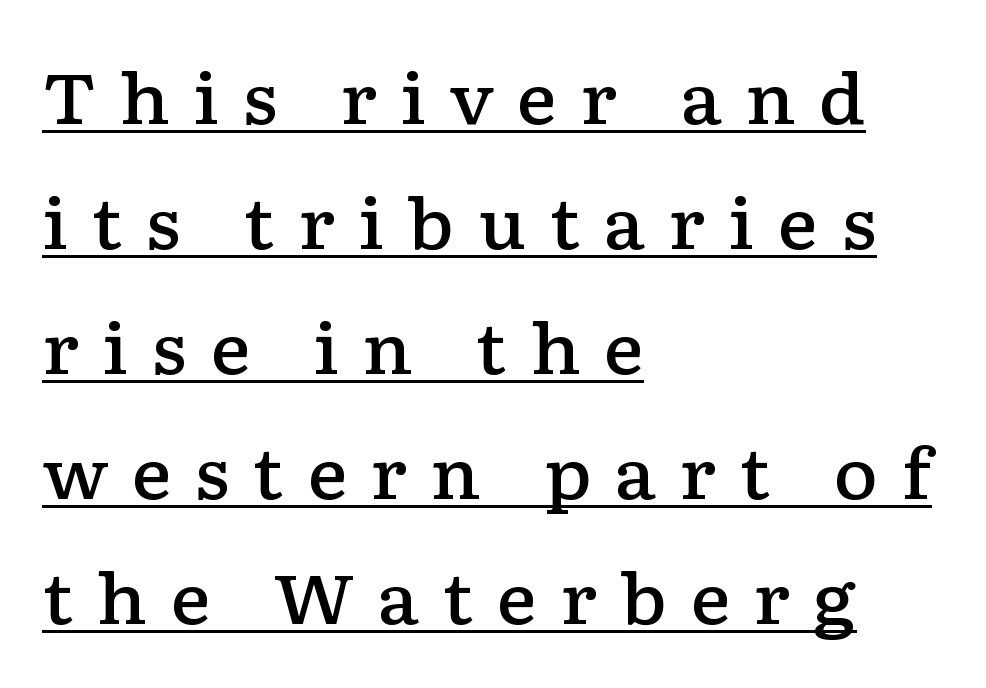
Stroke terminals: seriffed. The type sits square on the baseline with zero lean. These lines carry some extra weight — a demibold, not a full bold. The horizontal fit of the characters is loose and conspicuously gappy. Line beginnings align vertically; line endings do not.
